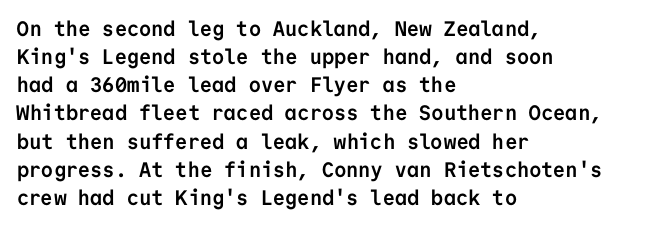
{"italic": "no", "bold": "yes", "underline": "no", "align": "left", "line_spacing": "normal", "line_spacing_ratio": 1.34, "letter_spacing": "normal", "letter_spacing_em": 0.0, "glyph_px": 21}
